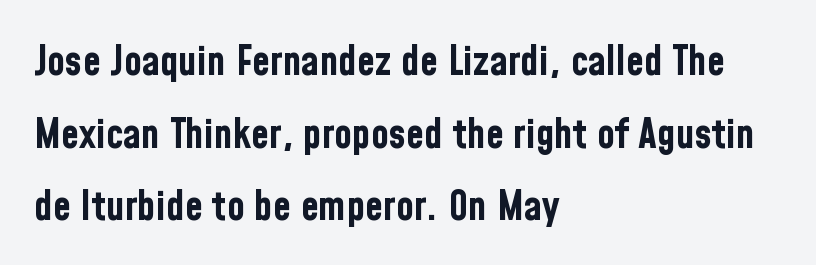
The image shows 41 px bold, condensed sans-serif type, upright; set left-aligned, line spacing 1.77x, normal letter spacing, not underlined; low stroke contrast and a medium x-height.
